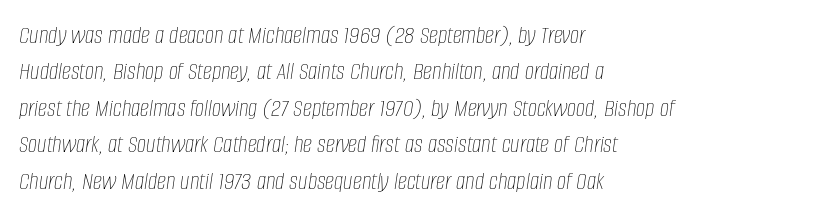
The image shows 26 px text type, italic (leaning right); set left-aligned, normal line spacing (1.4x), normal letter spacing, not underlined.
